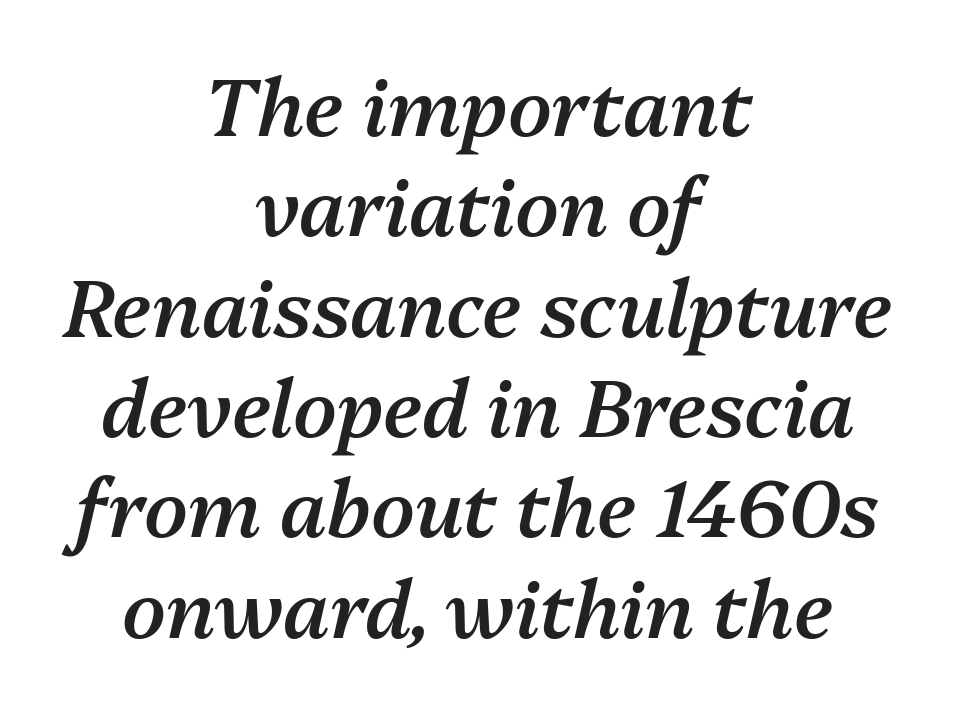
{"italic": "yes", "lean": "right", "slant_degrees": 13, "bold": "semi", "weight": "semibold", "width": "normal", "stroke_contrast": "medium", "x_height": "medium", "monospaced": "no", "underline": "no", "align": "center", "line_spacing": "normal", "line_spacing_ratio": 1.27, "letter_spacing": "normal", "letter_spacing_em": 0.0, "glyph_px": 79}
